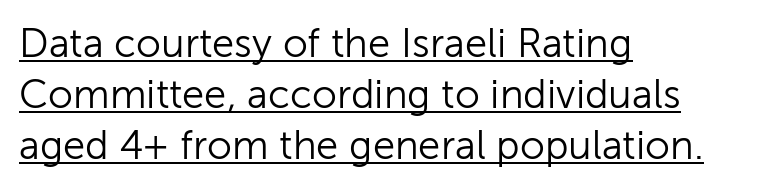
{"serif": "no", "italic": "no", "bold": "no", "weight": "light", "width": "normal", "stroke_contrast": "low", "x_height": "medium", "monospaced": "no", "underline": "yes", "align": "left", "line_spacing": "normal", "line_spacing_ratio": 1.28, "letter_spacing": "normal", "letter_spacing_em": 0.0, "glyph_px": 40}
